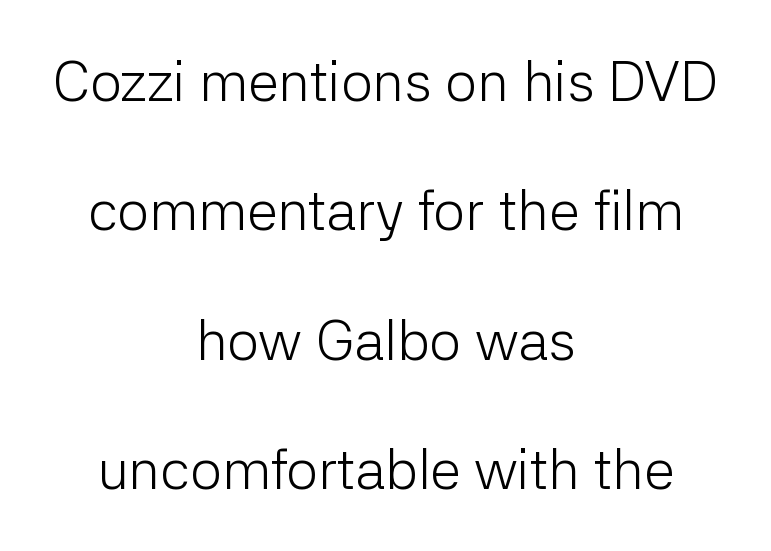
The lettering stays uniformly vertical, giving the passage a roman look. Students, note that the glyphs here touch the page at normal intervals. These lines are rendered in a variable-pitch font. Lines of text with bare space underneath.
